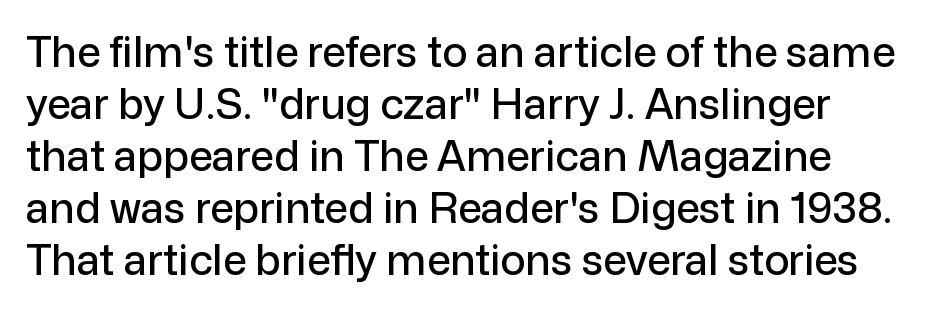
The letters stand upright; this is a roman face. The passage shown is typeset with a sans-serif family. The strip under each line holds only bare page. Compared with typical body copy, the letter spacing here is the same.
